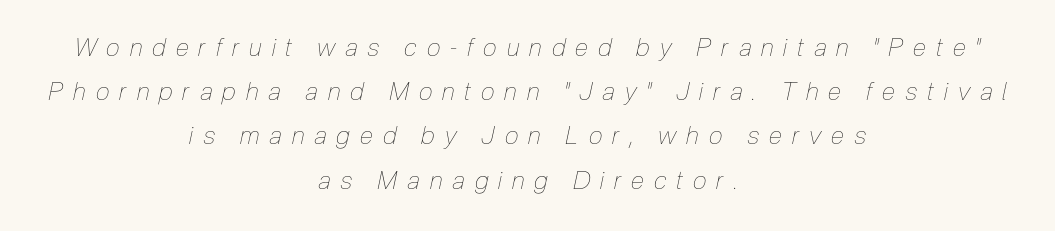
{"italic": "yes", "lean": "right", "slant_degrees": 12, "bold": "no", "underline": "no", "align": "center", "line_spacing_ratio": 1.77, "letter_spacing": "wide", "letter_spacing_em": 0.4, "glyph_px": 25}
